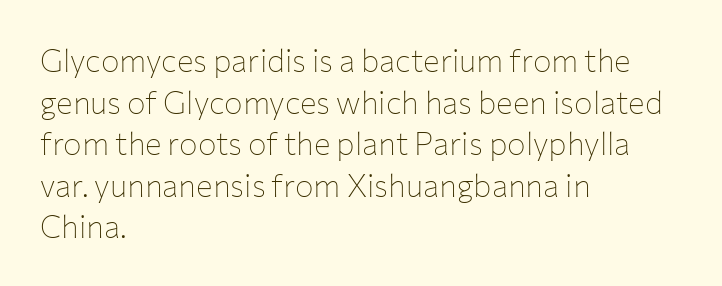
The image shows 31 px thin sans-serif type, upright; set left-aligned, normal line spacing (1.34x), normal letter spacing, not underlined; low stroke contrast and a medium x-height.
